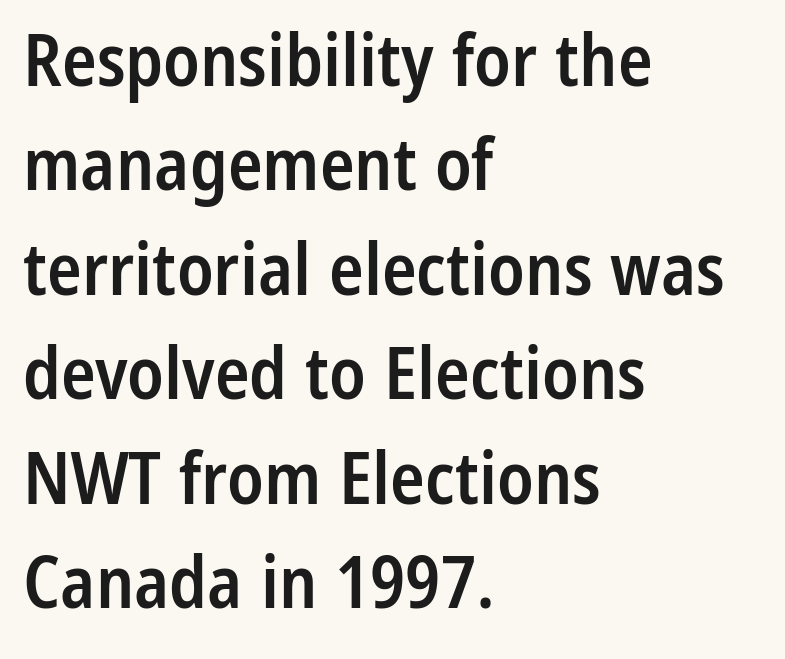
Q: Is the text bold? A: Semi-bold.
Q: Is the text italic (slanted)? A: No, it is upright.
Q: Is the typeface a serif or a sans-serif typeface? A: Sans-serif.
Q: Is the text underlined? A: No.
Q: How is the paragraph aligned? A: Left-aligned.
Q: Is the spacing between letters normal or unusually wide? A: Normal.
Q: Is the spacing between lines tight, normal or loose? A: Normal.
Q: Width (condensed, normal, or wide)? A: Condensed.
Q: Stroke contrast? A: Low.
Q: x-height? A: Medium.
Q: Monospaced? A: No.
